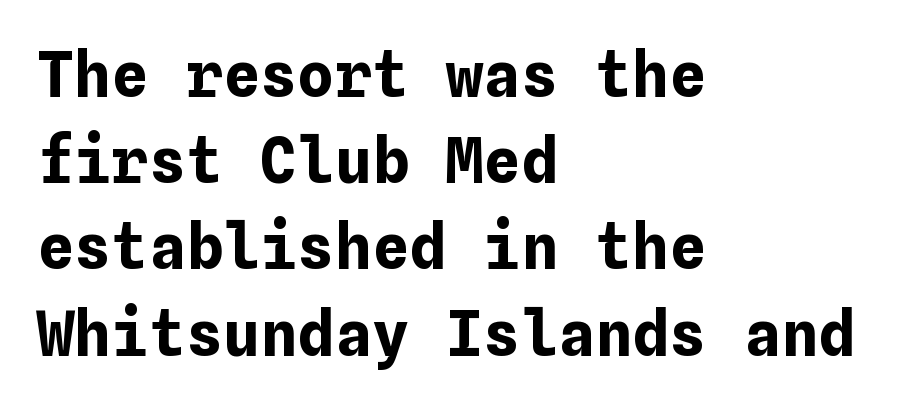
Q: Is the text bold? A: Yes.
Q: Is the text italic (slanted)? A: No, it is upright.
Q: Is the text underlined? A: No.
Q: How is the paragraph aligned? A: Left-aligned.
Q: Is the spacing between letters normal or unusually wide? A: Normal.
Q: Is the spacing between lines tight, normal or loose? A: Normal.
Q: Width (condensed, normal, or wide)? A: Normal.
Q: Stroke contrast? A: Low.
Q: x-height? A: Medium.
